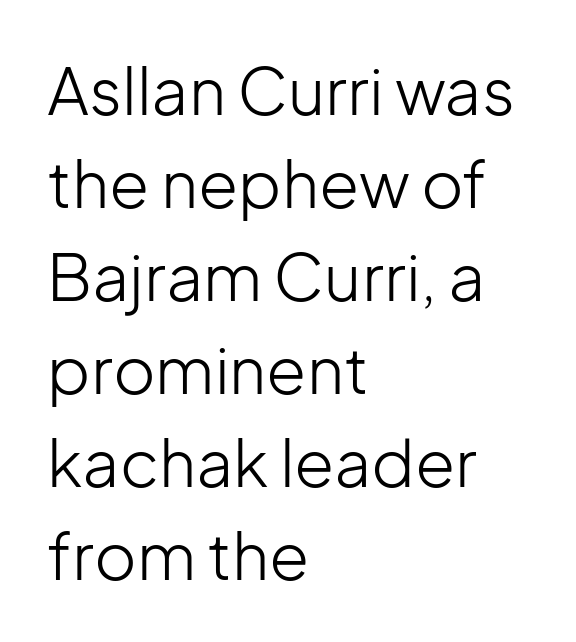
{"serif": "no", "italic": "no", "bold": "no", "weight": "light", "width": "normal", "stroke_contrast": "low", "x_height": "medium", "monospaced": "no", "underline": "no", "align": "left", "line_spacing": "normal", "line_spacing_ratio": 1.43, "letter_spacing": "normal", "letter_spacing_em": 0.0, "glyph_px": 65}
